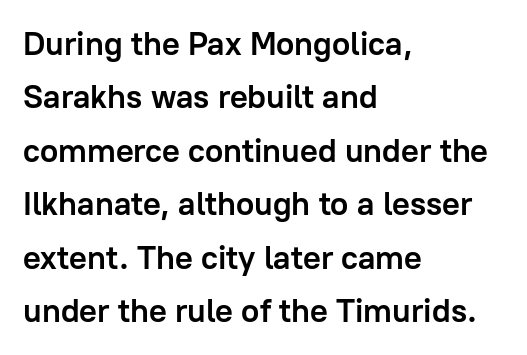
{"serif": "no", "italic": "no", "bold": "yes", "weight": "semibold", "width": "normal", "stroke_contrast": "low", "x_height": "medium", "monospaced": "no", "underline": "no", "align": "left", "line_spacing": "normal", "line_spacing_ratio": 1.62, "letter_spacing": "normal", "letter_spacing_em": 0.0, "glyph_px": 33}
